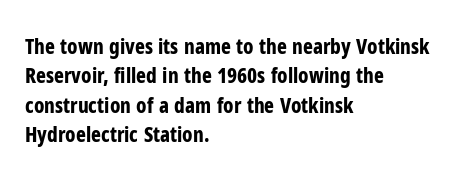
The image shows 21 px bold type, upright; set left-aligned, normal line spacing (1.4x), normal letter spacing, not underlined.
